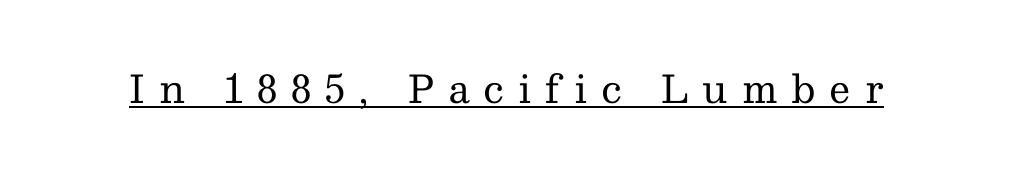
The lettering is marked with a stroke running underneath it. Old-style or modern, the face here clearly has serifs. Heaviness? Minimal to ordinary, like unemphasized prose. Note the varied advance widths — an 'i' is clearly narrower than an 'm'.
